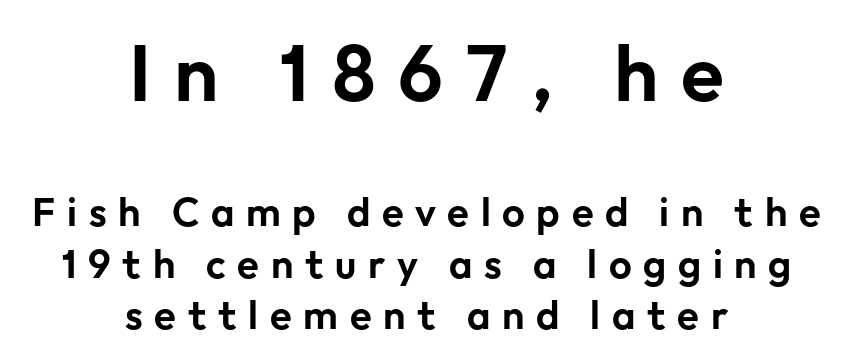
Q: Is the text italic (slanted)? A: No, it is upright.
Q: Is the typeface a serif or a sans-serif typeface? A: Sans-serif.
Q: Is the text underlined? A: No.
Q: How is the paragraph aligned? A: Centered.
Q: Is the spacing between letters normal or unusually wide? A: Unusually wide.
Q: Is the spacing between lines tight, normal or loose? A: Normal.
Q: Which block of text is set in a larger size, the first (top) or the second (bottom)? A: The first (top) one.
Q: Width (condensed, normal, or wide)? A: Normal.
Q: Stroke contrast? A: Low.
Q: x-height? A: Medium.
Q: Monospaced? A: No.
